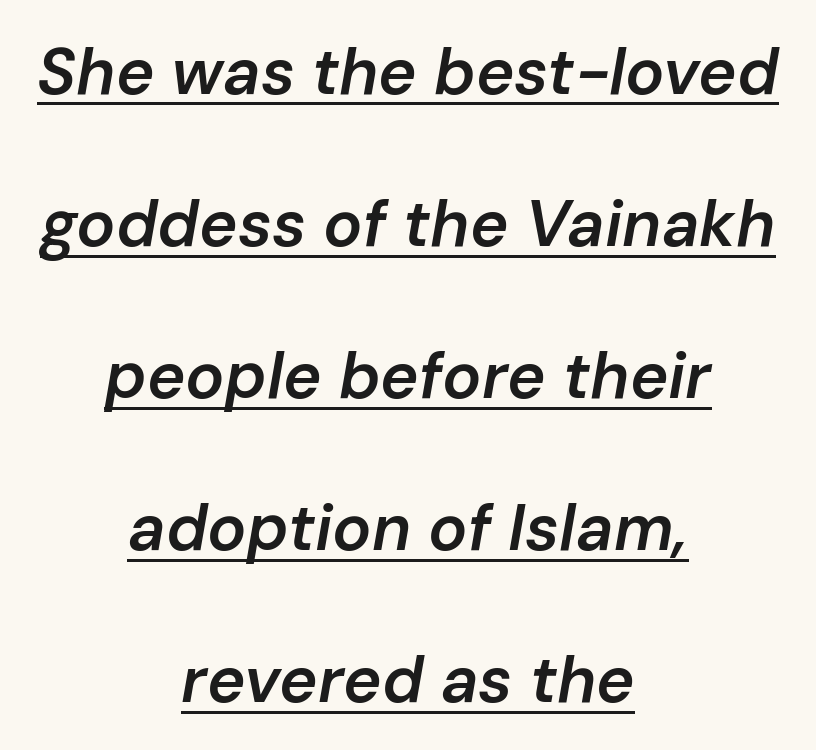
Q: Is the text bold? A: Semi-bold.
Q: Is the text italic (slanted)? A: Yes, it leans right by about 10 degrees.
Q: Is the text underlined? A: Yes.
Q: How is the paragraph aligned? A: Centered.
Q: Is the spacing between letters normal or unusually wide? A: Normal.
Q: Is the spacing between lines tight, normal or loose? A: Loose.
Q: Width (condensed, normal, or wide)? A: Normal.
Q: Stroke contrast? A: Low.
Q: x-height? A: Medium.
Q: Monospaced? A: No.
